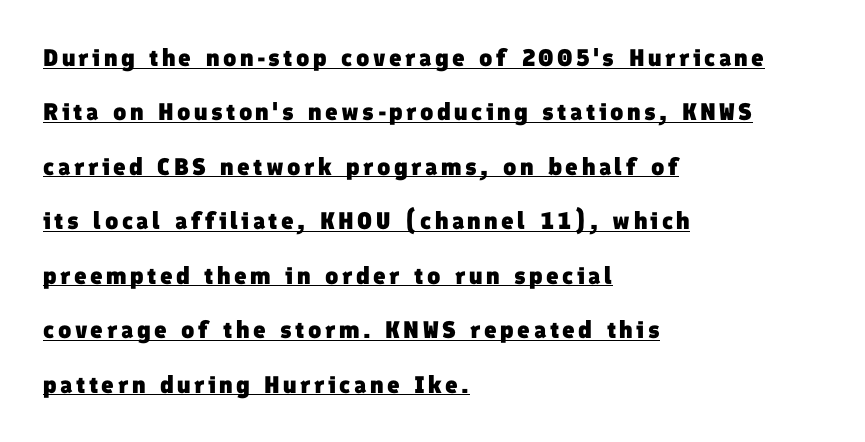
Q: Is the text bold? A: Yes.
Q: Is the text underlined? A: Yes.
Q: How is the paragraph aligned? A: Left-aligned.
Q: Is the spacing between lines tight, normal or loose? A: Loose.
